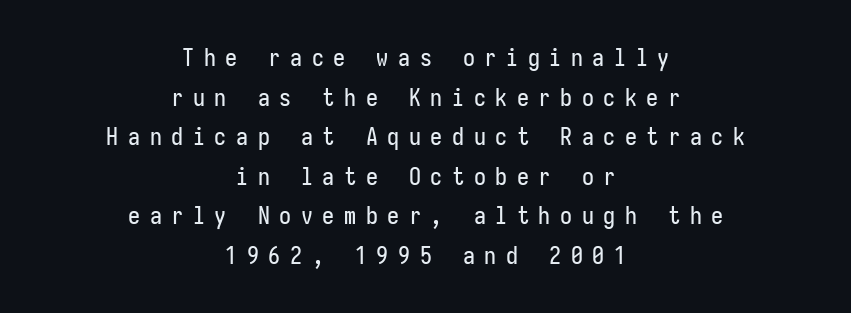
{"italic": "no", "underline": "no", "align": "center", "line_spacing": "normal", "line_spacing_ratio": 1.65, "letter_spacing": "wide", "letter_spacing_em": 0.4, "glyph_px": 24}
